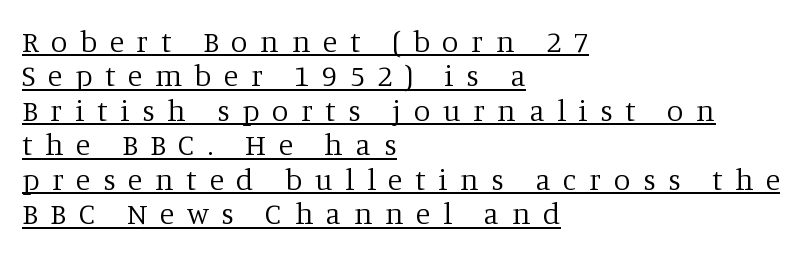
Q: Is the text bold? A: No.
Q: Is the text italic (slanted)? A: No, it is upright.
Q: Is the typeface a serif or a sans-serif typeface? A: Serif.
Q: Is the text underlined? A: Yes.
Q: How is the paragraph aligned? A: Left-aligned.
Q: Is the spacing between letters normal or unusually wide? A: Unusually wide.
Q: Is the spacing between lines tight, normal or loose? A: Tight.
Q: Width (condensed, normal, or wide)? A: Normal.
Q: Stroke contrast? A: Low.
Q: x-height? A: Large.
Q: Monospaced? A: No.
